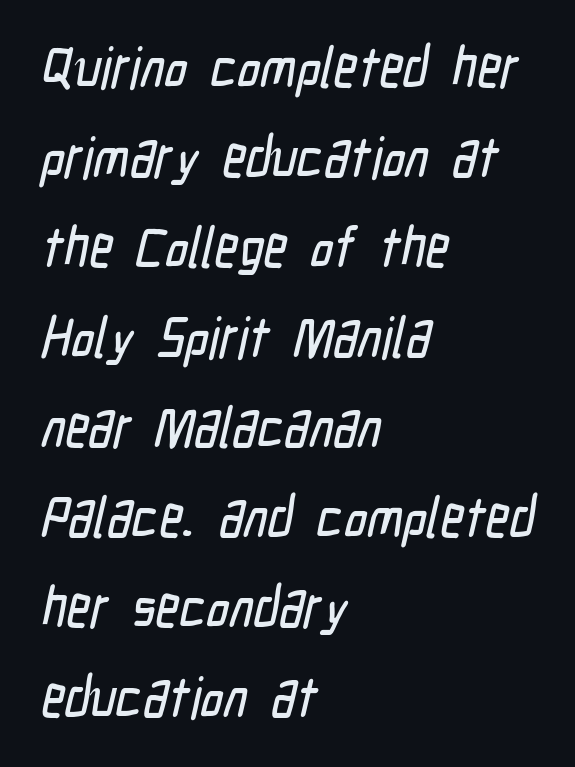
To sum up the face: it is a sans, with no serifs. The rendering uses natural spacing where letterforms have individual widths. The leading is moderate, giving the passage an even texture. The line texture is even and compact thanks to regular tracking. Decoration check: the copy has no underline. Notice how the passage keeps a crisp vertical edge on the left only.
